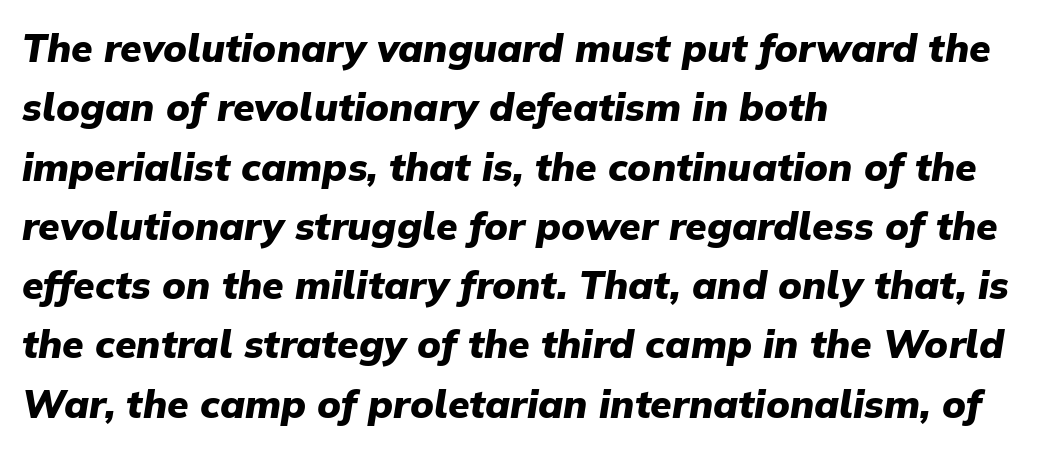
A clean baseline with only descenders dipping below it. Summary of weight: heavy, a full bold. The rendering uses natural spacing where letterforms have individual widths. It's the slanting kind of type.
